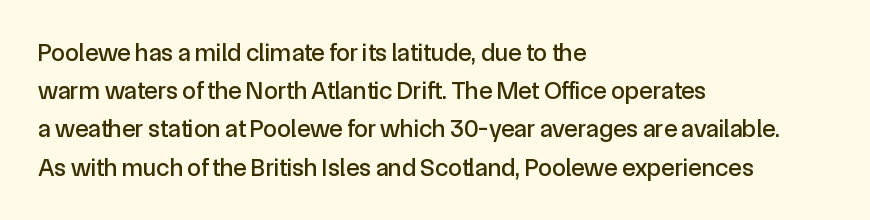
The image shows 25 px text type, upright; set left-aligned, normal line spacing (1.53x), normal letter spacing, not underlined.
